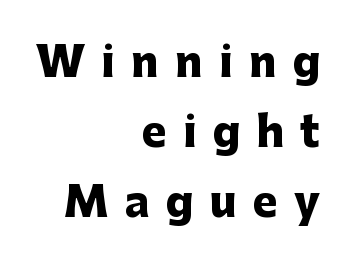
The image shows 41 px heavy sans-serif type, upright; set right-aligned, line spacing 1.71x, unusually wide letter spacing (+0.4 em), not underlined; low stroke contrast and a medium x-height.
